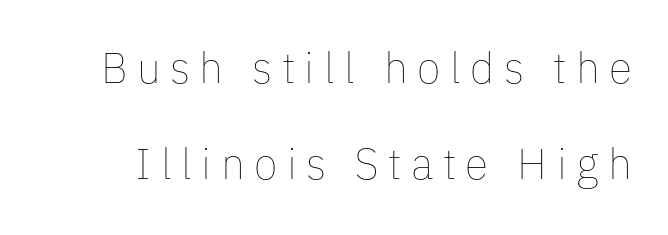
{"italic": "no", "bold": "no", "weight": "thin", "width": "normal", "stroke_contrast": "low", "x_height": "medium", "monospaced": "no", "underline": "no", "line_spacing": "loose", "line_spacing_ratio": 2.23, "letter_spacing": "wide", "letter_spacing_em": 0.22, "glyph_px": 43}
